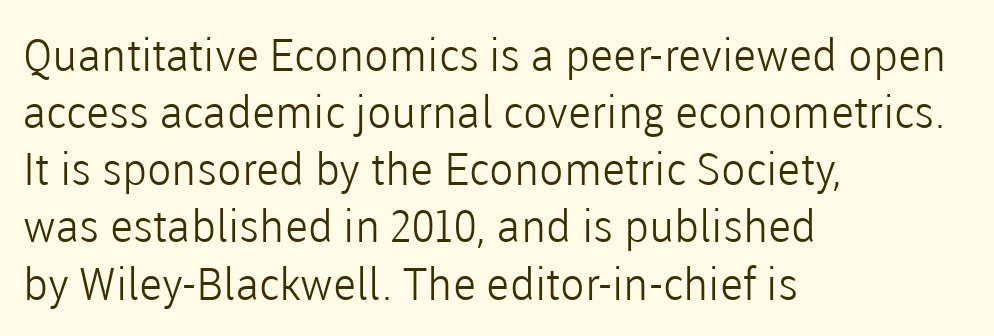
{"serif": "no", "italic": "no", "bold": "no", "weight": "light", "width": "normal", "stroke_contrast": "low", "x_height": "medium", "monospaced": "no", "underline": "no", "align": "left", "line_spacing": "normal", "line_spacing_ratio": 1.27, "letter_spacing": "normal", "letter_spacing_em": 0.0, "glyph_px": 45}
